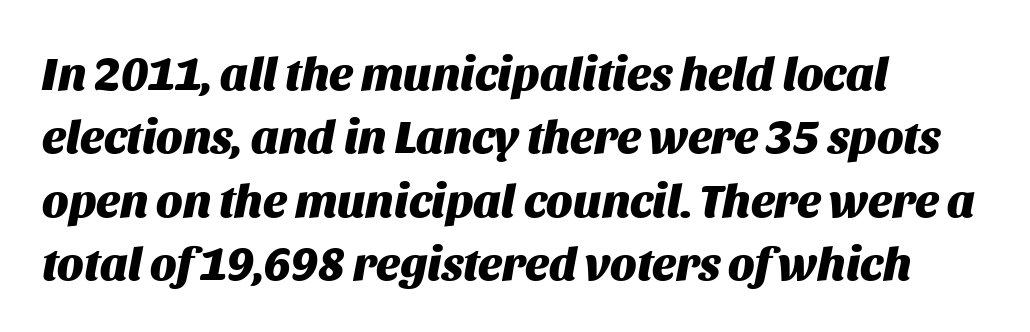
{"italic": "yes", "lean": "right", "slant_degrees": 11, "bold": "yes", "weight": "heavy", "width": "normal", "stroke_contrast": "medium", "x_height": "large", "monospaced": "no", "underline": "no", "align": "left", "line_spacing": "normal", "line_spacing_ratio": 1.35, "letter_spacing": "normal", "letter_spacing_em": 0.0, "glyph_px": 47}
